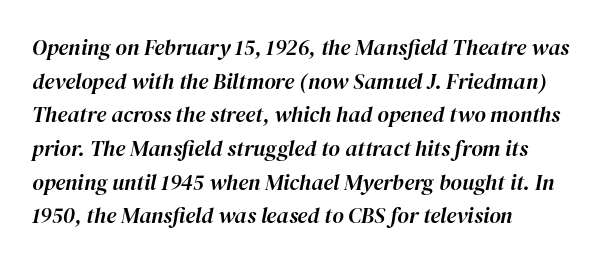
Style check: oblique. One glance says typical: line gaps are just what's usual. The passage is arranged the way most books set body copy — flush left. The rendering keeps characters at their native spacing. Only glyphs here, with clear space below each row.
